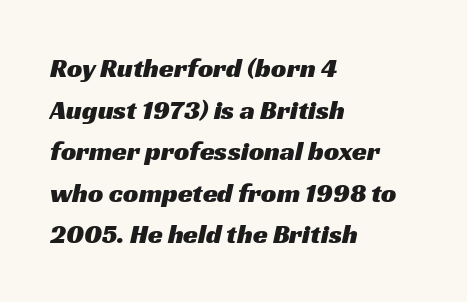
The image shows 27 px text type; set left-aligned, normal line spacing (1.54x), normal letter spacing, not underlined.
